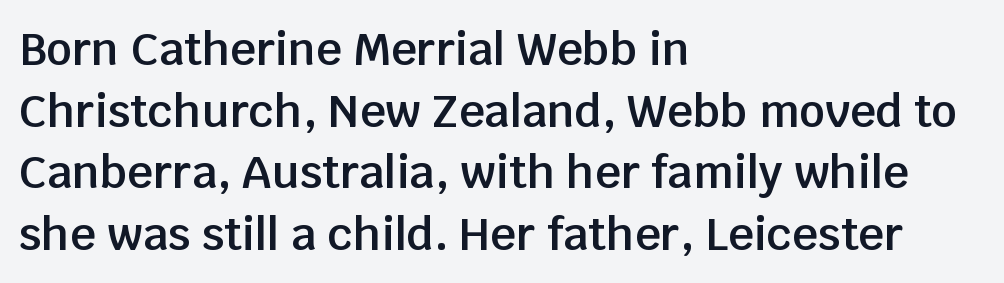
{"serif": "no", "italic": "no", "bold": "semi", "weight": "semibold", "width": "normal", "stroke_contrast": "low", "x_height": "large", "monospaced": "no", "underline": "no", "align": "left", "line_spacing": "normal", "line_spacing_ratio": 1.37, "letter_spacing": "normal", "letter_spacing_em": 0.0, "glyph_px": 45}
